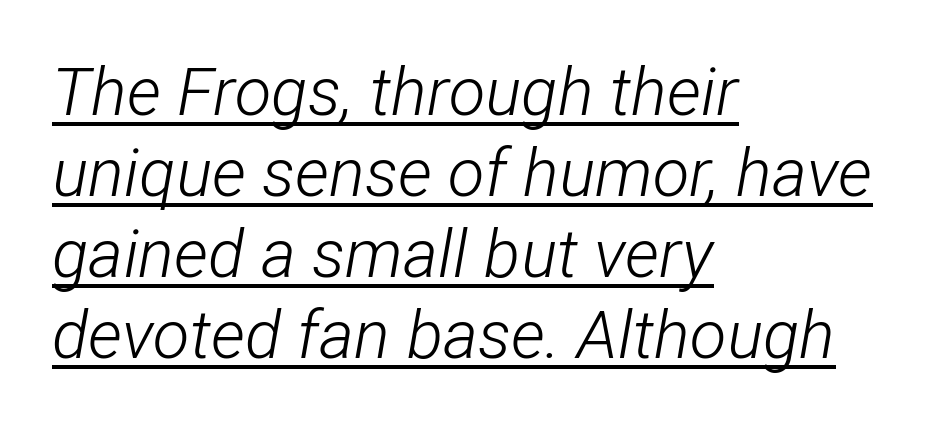
Q: Is the text bold? A: No.
Q: Is the text italic (slanted)? A: Yes, it leans right by about 12 degrees.
Q: Is the text underlined? A: Yes.
Q: How is the paragraph aligned? A: Left-aligned.
Q: Is the spacing between letters normal or unusually wide? A: Normal.
Q: Width (condensed, normal, or wide)? A: Condensed.
Q: Stroke contrast? A: Low.
Q: x-height? A: Medium.
Q: Monospaced? A: No.
